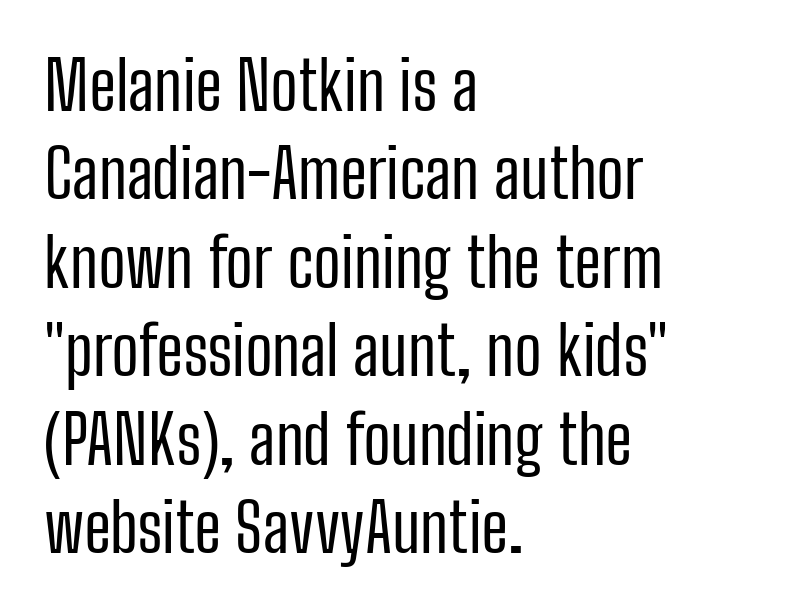
The image shows 68 px regular-weight, condensed sans-serif type, upright; set left-aligned, normal line spacing (1.3x), normal letter spacing, not underlined; low stroke contrast and a medium x-height.
